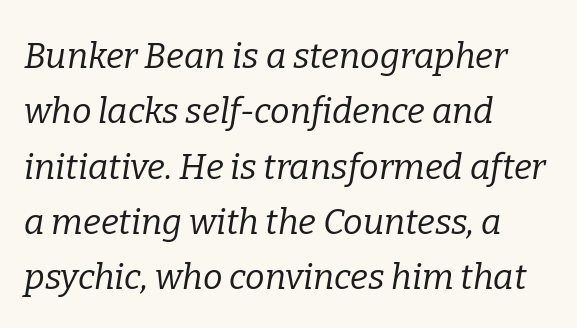
{"serif": "yes", "italic": "yes", "lean": "right", "slant_degrees": 9, "bold": "no", "weight": "regular", "width": "normal", "stroke_contrast": "low", "x_height": "medium", "monospaced": "no", "underline": "no", "align": "left", "line_spacing": "normal", "line_spacing_ratio": 1.58, "letter_spacing": "normal", "letter_spacing_em": 0.0, "glyph_px": 35}
